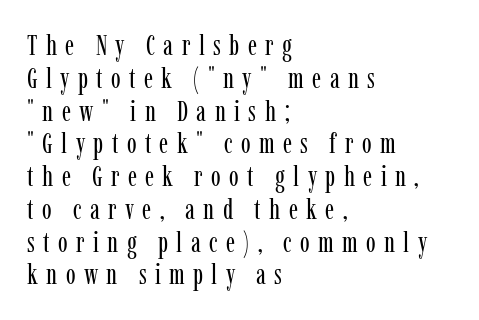
{"serif": "yes", "italic": "no", "bold": "no", "weight": "regular", "width": "condensed", "stroke_contrast": "low", "x_height": "medium", "monospaced": "no", "underline": "no", "align": "left", "line_spacing": "tight", "line_spacing_ratio": 1.13, "letter_spacing": "wide", "letter_spacing_em": 0.29, "glyph_px": 29}
